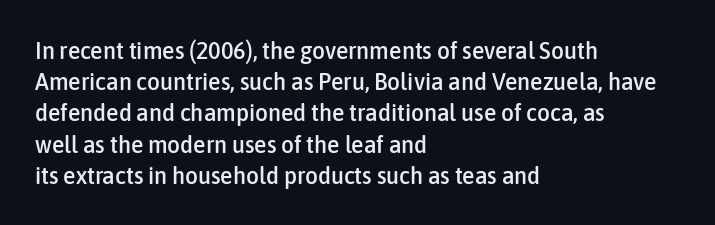
{"italic": "no", "underline": "no", "align": "left", "line_spacing": "normal", "line_spacing_ratio": 1.25, "letter_spacing": "normal", "letter_spacing_em": 0.0, "glyph_px": 25}
